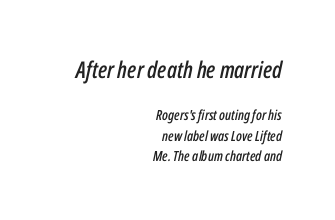
The image shows 23 px text type, italic (leaning right); set right-aligned, normal line spacing (1.47x), normal letter spacing, not underlined; the first (top) block is 1.64x larger.
